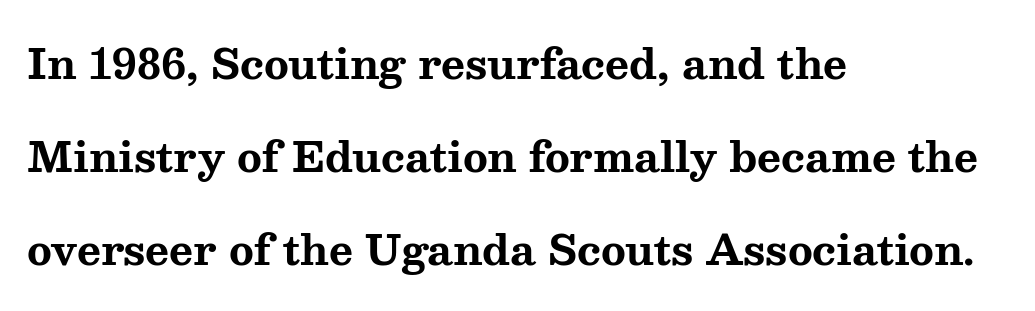
These lines are composed in type with serifs. The space directly below the letters is spotless. Visually the block forms a straight wall on the left and a jagged coastline on the right. Tracking here is standard; glyphs follow each other at the usual distance.
